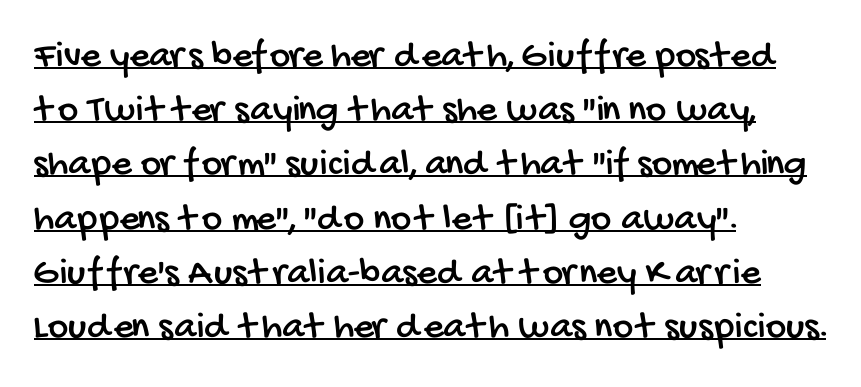
This sample keeps an unexceptional amount of space between lines. Note: no serifs on the glyphs. Do the characters align in a grid? No, the font is proportional. Layout note: lines flush left. Short note: letters normally spaced. Underlining? Definitely there.
